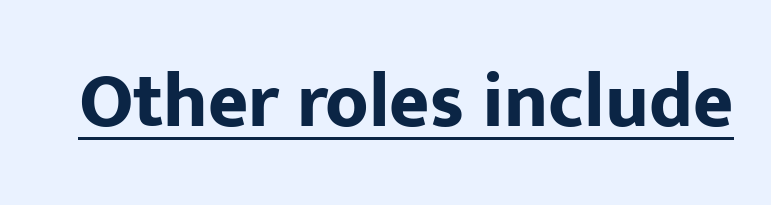
Q: Is the text bold? A: Yes.
Q: Is the text italic (slanted)? A: No, it is upright.
Q: Is the typeface a serif or a sans-serif typeface? A: Sans-serif.
Q: Is the text underlined? A: Yes.
Q: Is the spacing between letters normal or unusually wide? A: Normal.
Q: Width (condensed, normal, or wide)? A: Normal.
Q: Stroke contrast? A: Low.
Q: x-height? A: Medium.
Q: Monospaced? A: No.
